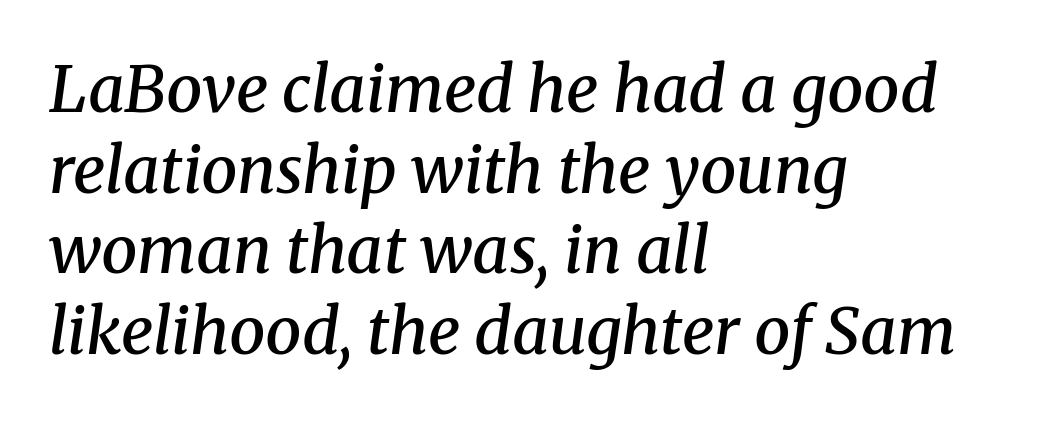
Q: Is the text bold? A: Semi-bold.
Q: Is the text italic (slanted)? A: Yes, it leans right by about 8 degrees.
Q: Is the typeface a serif or a sans-serif typeface? A: Serif.
Q: Is the text underlined? A: No.
Q: How is the paragraph aligned? A: Left-aligned.
Q: Is the spacing between letters normal or unusually wide? A: Normal.
Q: Is the spacing between lines tight, normal or loose? A: Normal.
Q: Width (condensed, normal, or wide)? A: Normal.
Q: Stroke contrast? A: Medium.
Q: x-height? A: Medium.
Q: Monospaced? A: No.
